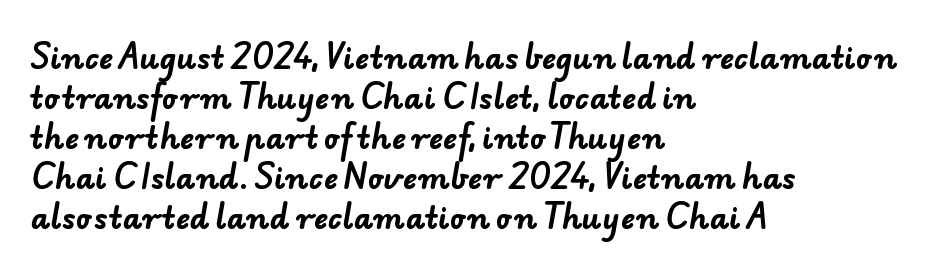
Q: Is the text bold? A: Yes.
Q: Is the typeface a serif or a sans-serif typeface? A: Sans-serif.
Q: Is the text underlined? A: No.
Q: How is the paragraph aligned? A: Left-aligned.
Q: Is the spacing between letters normal or unusually wide? A: Normal.
Q: Is the spacing between lines tight, normal or loose? A: Normal.
Q: Width (condensed, normal, or wide)? A: Normal.
Q: Stroke contrast? A: Low.
Q: x-height? A: Small.
Q: Monospaced? A: No.
